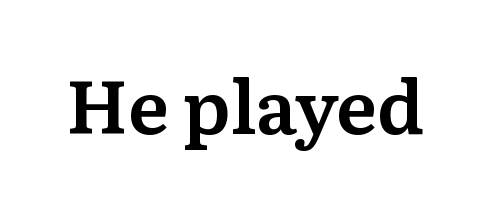
A bare baseline throughout the passage. The horizontal fit of the characters is conventional and even. Check where the strokes stop: tiny serifs finish them off. This is the regular roman posture of the typeface. The face used here is proportionally spaced, like ordinary book or web type.
